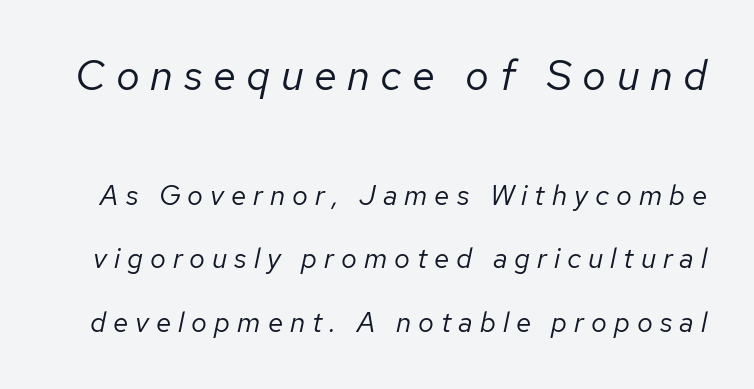
Q: Is the text bold? A: No.
Q: Is the text italic (slanted)? A: Yes, it leans right by about 12 degrees.
Q: Is the text underlined? A: No.
Q: Is the spacing between letters normal or unusually wide? A: Unusually wide.
Q: Is the spacing between lines tight, normal or loose? A: Loose.
Q: Which block of text is set in a larger size, the first (top) or the second (bottom)? A: The first (top) one.
Q: Width (condensed, normal, or wide)? A: Normal.
Q: Stroke contrast? A: Low.
Q: x-height? A: Medium.
Q: Monospaced? A: No.
